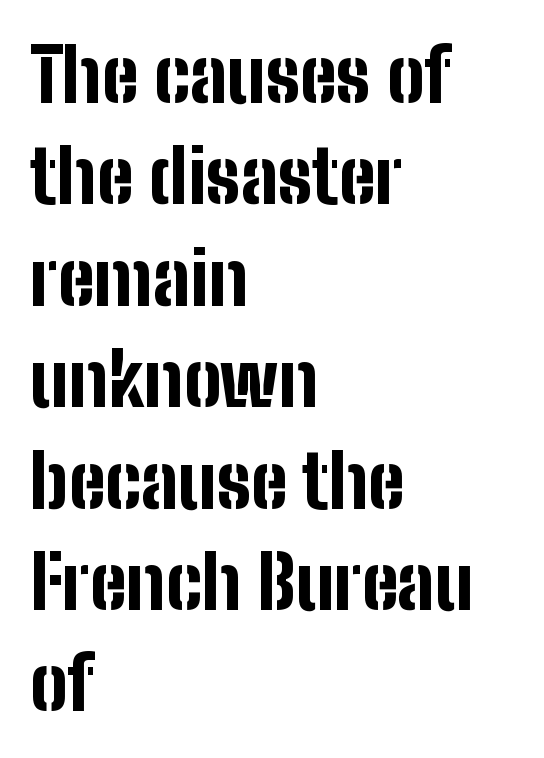
The image shows 74 px bold, condensed sans-serif type, upright; set left-aligned, normal line spacing (1.37x), normal letter spacing, not underlined; low stroke contrast and a medium x-height.
